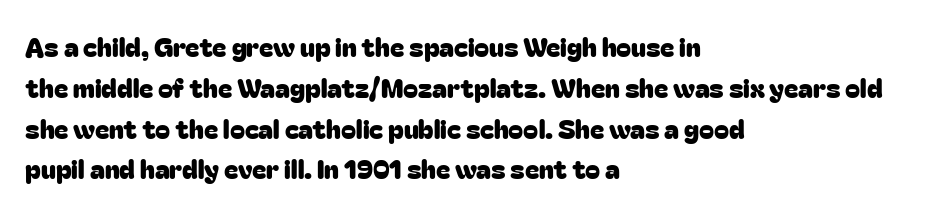
{"italic": "no", "underline": "no", "align": "left", "line_spacing": "normal", "line_spacing_ratio": 1.51, "letter_spacing": "normal", "letter_spacing_em": 0.0, "glyph_px": 27}
